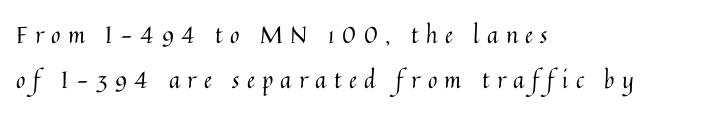
You could fit nearly another row in the gap between these rows. Counters stay open thanks to moderate or lighter strokes. The rendering anchors every line to the left-hand side. The baseline area is clear.
